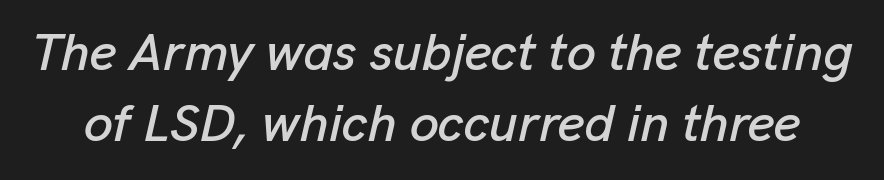
The image shows 52 px text type, italic (leaning right); set normal line spacing (1.36x), normal letter spacing, not underlined; low stroke contrast and a medium x-height.
